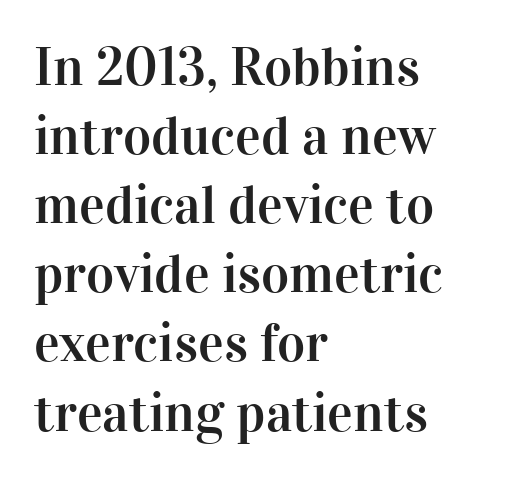
Q: Is the text italic (slanted)? A: No, it is upright.
Q: Is the typeface a serif or a sans-serif typeface? A: Serif.
Q: Is the text underlined? A: No.
Q: How is the paragraph aligned? A: Left-aligned.
Q: Is the spacing between letters normal or unusually wide? A: Normal.
Q: Is the spacing between lines tight, normal or loose? A: Normal.
Q: Width (condensed, normal, or wide)? A: Normal.
Q: Stroke contrast? A: High.
Q: x-height? A: Medium.
Q: Monospaced? A: No.
